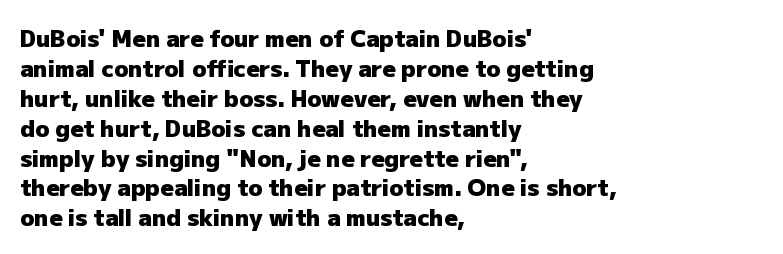
{"italic": "no", "bold": "yes", "underline": "no", "align": "left", "line_spacing": "normal", "line_spacing_ratio": 1.3, "letter_spacing": "normal", "letter_spacing_em": 0.0, "glyph_px": 23}
